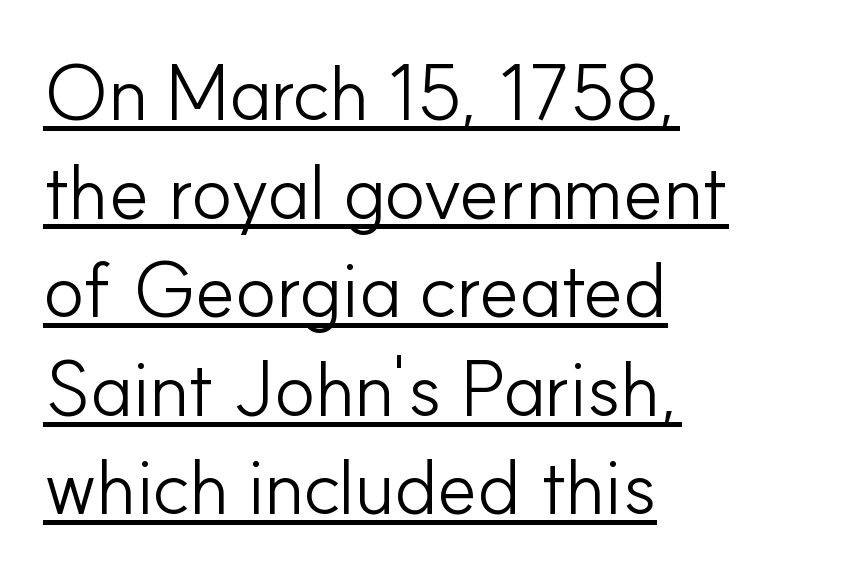
{"serif": "no", "italic": "no", "bold": "no", "weight": "light", "width": "normal", "stroke_contrast": "low", "x_height": "small", "monospaced": "no", "underline": "yes", "align": "left", "line_spacing": "normal", "line_spacing_ratio": 1.28, "letter_spacing": "normal", "letter_spacing_em": 0.0, "glyph_px": 77}
